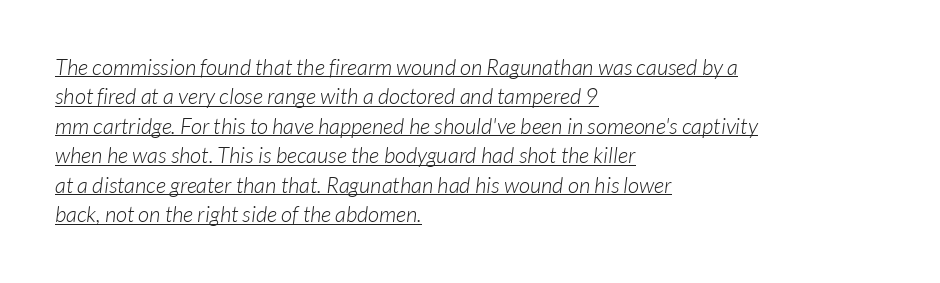
Q: Is the text bold? A: No.
Q: Is the text underlined? A: Yes.
Q: How is the paragraph aligned? A: Left-aligned.
Q: Is the spacing between letters normal or unusually wide? A: Normal.
Q: Is the spacing between lines tight, normal or loose? A: Normal.
